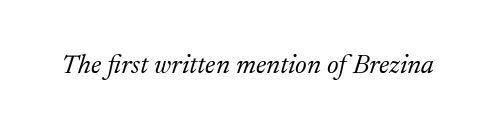
Underlining? Definitely not there. The glyphs look as if they've been sheared to an angle. Think standard paragraph weight, or any step lighter than that. The gaps between neighbouring characters are ordinary and unremarkable.
